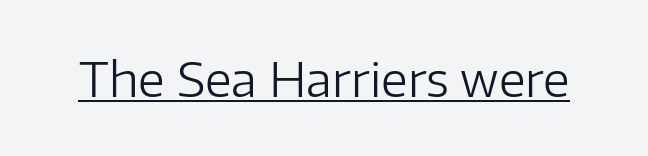
Here the glyphs are tracked normally, forming tight word shapes. Here the designer chose a conventional face with non-uniform glyph widths. This rendering features underlined lettering. Summary of weight: not heavy and not bold. The typeface chosen for these lines omits serifs. The specimen reads as upright at a glance.
